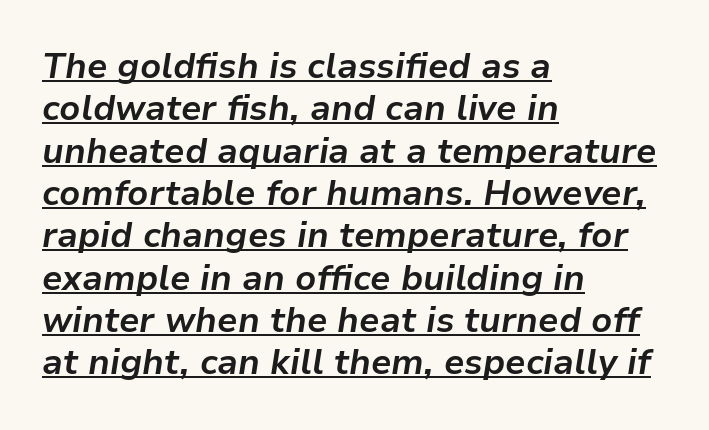
Q: Is the text bold? A: Yes.
Q: Is the text italic (slanted)? A: Yes, it leans right by about 9 degrees.
Q: Is the text underlined? A: Yes.
Q: How is the paragraph aligned? A: Left-aligned.
Q: Is the spacing between letters normal or unusually wide? A: Normal.
Q: Width (condensed, normal, or wide)? A: Normal.
Q: Stroke contrast? A: Low.
Q: x-height? A: Medium.
Q: Monospaced? A: No.
